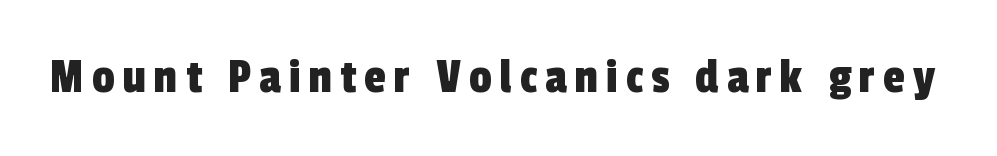
Q: Is the typeface a serif or a sans-serif typeface? A: Sans-serif.
Q: Is the text underlined? A: No.
Q: Width (condensed, normal, or wide)? A: Condensed.
Q: x-height? A: Medium.
Q: Monospaced? A: No.
